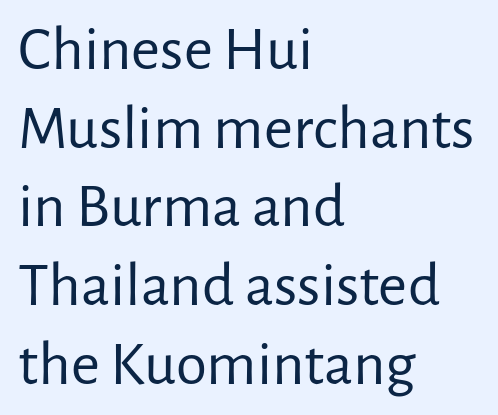
Q: Is the text bold? A: No.
Q: Is the text italic (slanted)? A: No, it is upright.
Q: Is the typeface a serif or a sans-serif typeface? A: Sans-serif.
Q: Is the text underlined? A: No.
Q: How is the paragraph aligned? A: Left-aligned.
Q: Is the spacing between letters normal or unusually wide? A: Normal.
Q: Is the spacing between lines tight, normal or loose? A: Normal.
Q: Width (condensed, normal, or wide)? A: Normal.
Q: Stroke contrast? A: Low.
Q: x-height? A: Medium.
Q: Monospaced? A: No.
